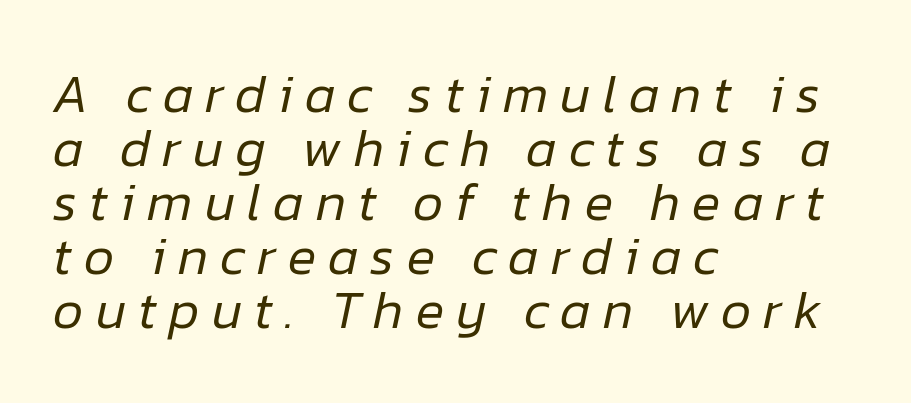
The image shows 53 px regular-weight type, italic (leaning right); set left-aligned, tight line spacing (1.02x), unusually wide letter spacing (+0.23 em), not underlined; low stroke contrast and a medium x-height.
